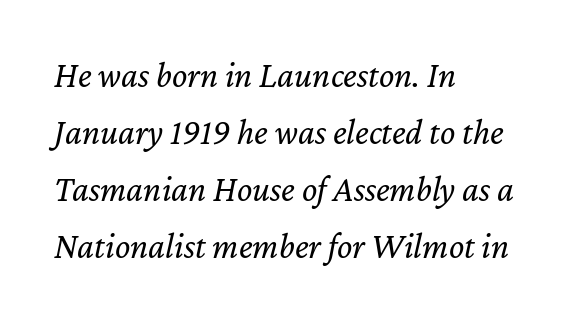
A classic flush-left, rag-right setting is used for this passage. Each row of text sits above clean, open space. The tracking reads as untouched default to a designer's eye. Does the lettering tilt? It does — this is italic. Vertical spacing — default.
